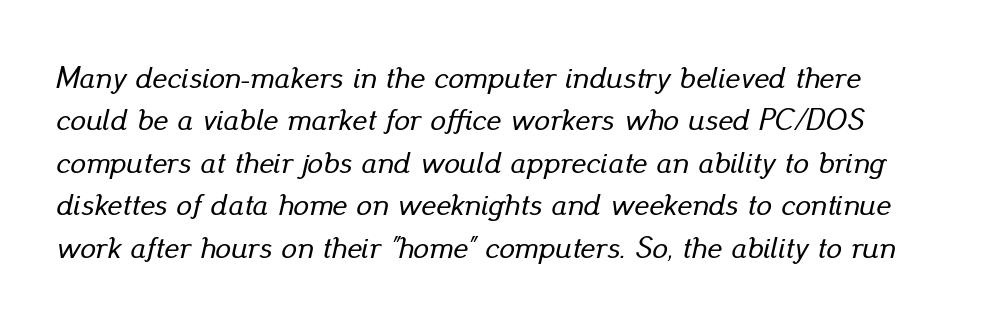
A typesetter would mark this as italic. Think of a printed novel: that variable character pitch is what you see here. Observe the ordinary spacing: letters are neighbours, not strangers. The block of text has a typical density, with ordinary space between rows. Underlining? Definitely not there.
